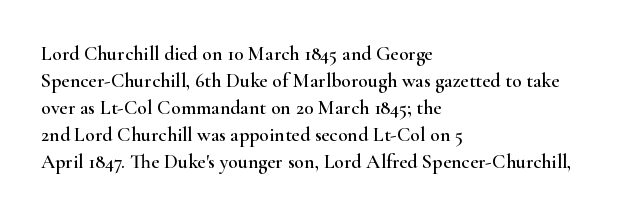
The image shows 20 px text type, upright; set left-aligned, normal line spacing (1.35x), normal letter spacing, not underlined.
